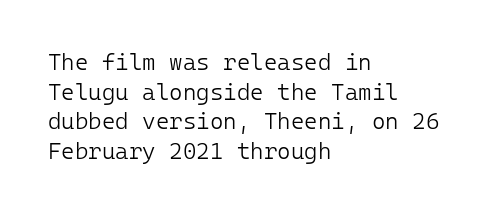
The lines sit at an ordinary, default distance from one another. The rag falls on the right side of this text block. The characters are drawn with everyday or finer stroke widths. Descender tails drop into unmarked territory.
